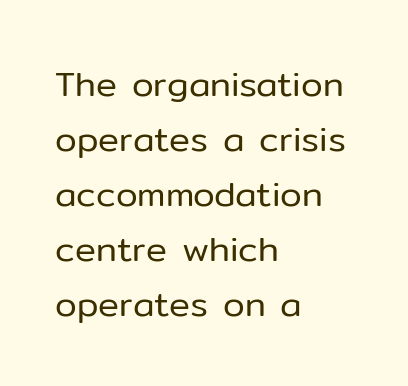
Is this a fixed-width face? No — the glyphs have proportional, varying widths. The ragged edge is on the right, which tells us the setting is flush left. This reads as an unemphasized weight, regular at the heaviest. The typeface chosen for these lines omits serifs.
